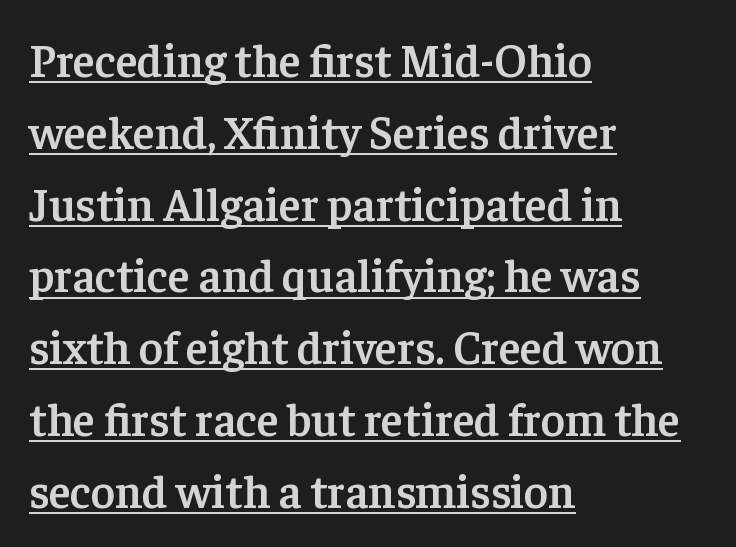
The rendering uses natural spacing where letterforms have individual widths. Emphasis is given by a line drawn under the lettering. The rendering shows small feet on the letterforms — a serif design. A fair bit of extra ink — the face is semibold, not bold. The line texture is even and compact thanks to regular tracking. These lines were composed using upright roman letters.
